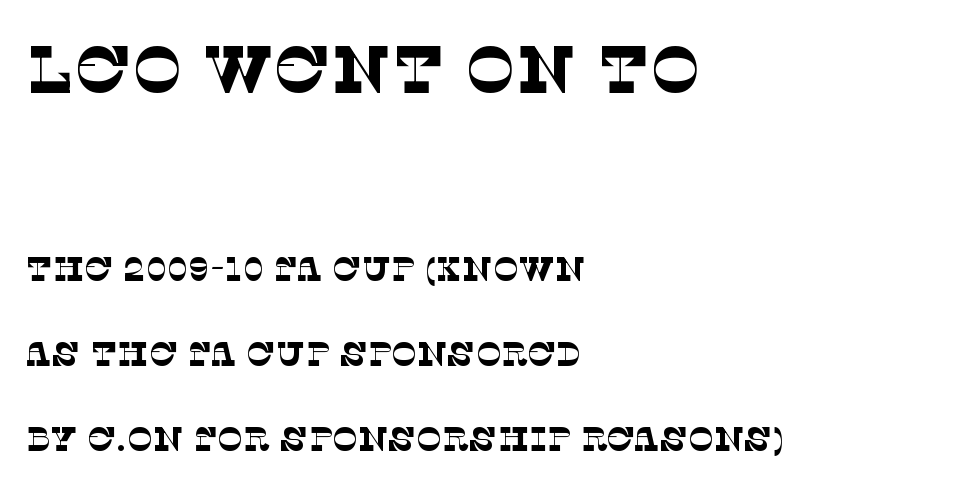
{"serif": "yes", "bold": "no", "weight": "thin", "width": "normal", "stroke_contrast": "low", "x_height": "large", "monospaced": "no", "underline": "no", "align": "left", "line_spacing": "loose", "line_spacing_ratio": 2.5, "letter_spacing": "normal", "letter_spacing_em": 0.0, "larger_block": "first", "size_ratio": 1.97, "glyph_px": 67}
